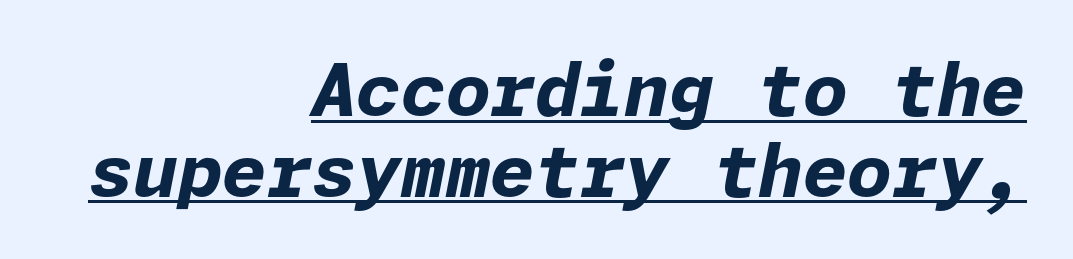
{"italic": "yes", "lean": "right", "slant_degrees": 11, "bold": "yes", "weight": "bold", "width": "normal", "stroke_contrast": "low", "x_height": "medium", "underline": "yes", "align": "right", "line_spacing": "tight", "line_spacing_ratio": 1.12, "letter_spacing": "normal", "letter_spacing_em": 0.0, "glyph_px": 72}
